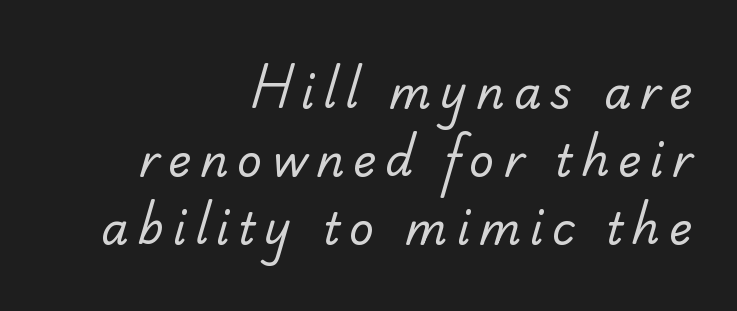
Q: Is the text bold? A: No.
Q: Is the typeface a serif or a sans-serif typeface? A: Serif.
Q: Is the text underlined? A: No.
Q: How is the paragraph aligned? A: Right-aligned.
Q: Is the spacing between letters normal or unusually wide? A: Unusually wide.
Q: Is the spacing between lines tight, normal or loose? A: Normal.
Q: Width (condensed, normal, or wide)? A: Normal.
Q: Stroke contrast? A: Low.
Q: x-height? A: Small.
Q: Monospaced? A: No.
